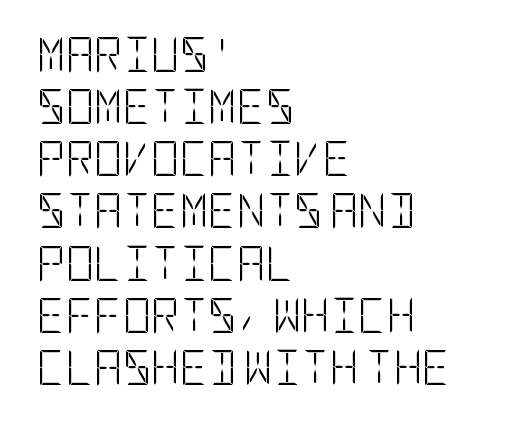
Q: Is the text bold? A: No.
Q: Is the text italic (slanted)? A: No, it is upright.
Q: Is the typeface a serif or a sans-serif typeface? A: Sans-serif.
Q: Is the text underlined? A: No.
Q: How is the paragraph aligned? A: Left-aligned.
Q: Is the spacing between letters normal or unusually wide? A: Normal.
Q: Is the spacing between lines tight, normal or loose? A: Normal.
Q: Width (condensed, normal, or wide)? A: Condensed.
Q: Stroke contrast? A: Low.
Q: x-height? A: Large.
